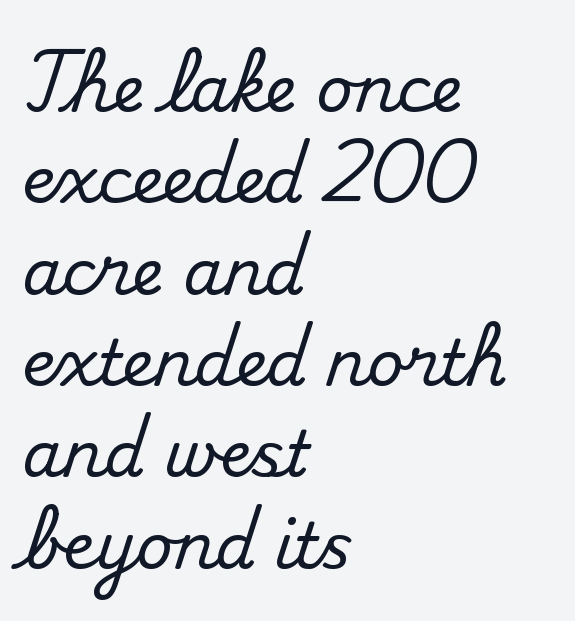
Q: Is the text italic (slanted)? A: Yes.
Q: Is the typeface a serif or a sans-serif typeface? A: Serif.
Q: Is the text underlined? A: No.
Q: How is the paragraph aligned? A: Left-aligned.
Q: Is the spacing between letters normal or unusually wide? A: Normal.
Q: Is the spacing between lines tight, normal or loose? A: Normal.
Q: Width (condensed, normal, or wide)? A: Normal.
Q: Stroke contrast? A: Medium.
Q: x-height? A: Small.
Q: Monospaced? A: No.
